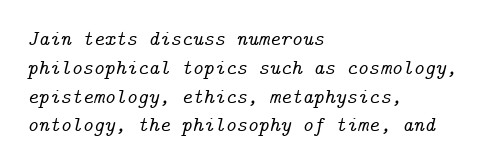
The image shows 21 px text type, italic (leaning right); set left-aligned, normal line spacing (1.37x), normal letter spacing, not underlined.
